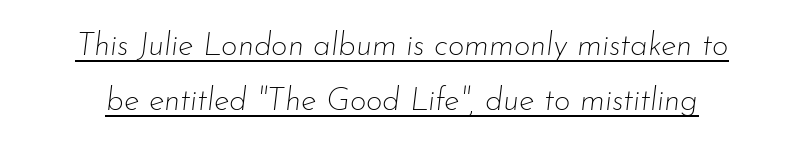
The passage shown is typed in a proportional face where columns would drift. No heavy texture on the line: the type isn't bold. You could call the tracking neutral — neither tight nor loose. These lines were composed using italics. The specimen includes a rule beneath the text block's lines.
